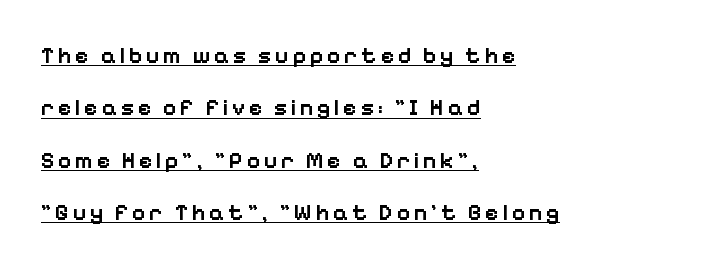
The image shows 23 px text type, upright; set left-aligned, loose line spacing (2.28x), underlined.
